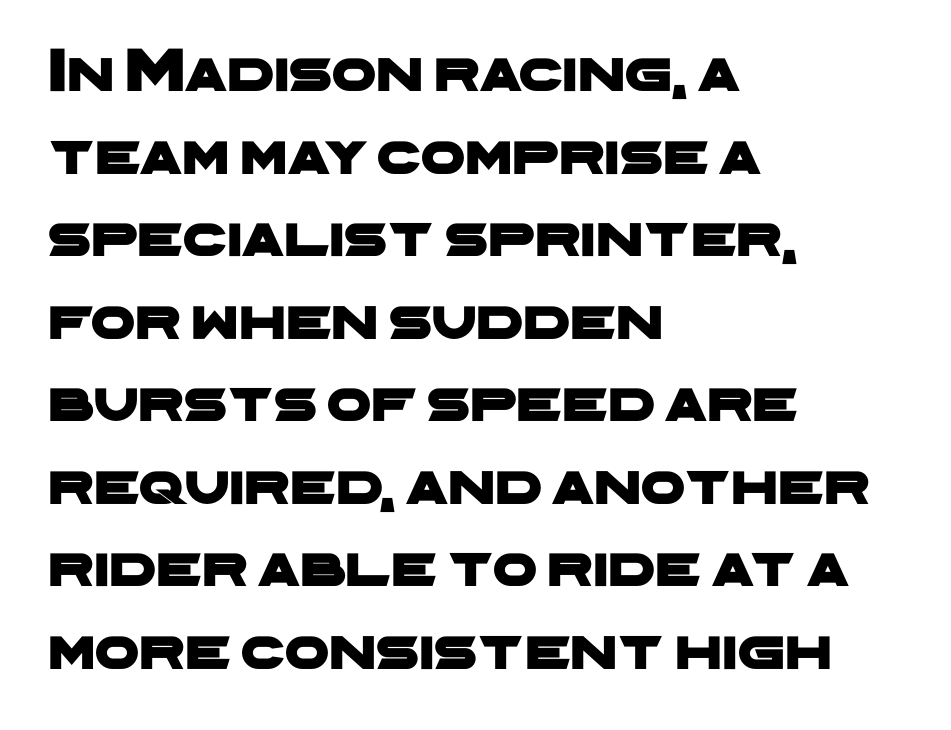
Q: Is the typeface a serif or a sans-serif typeface? A: Sans-serif.
Q: Is the text underlined? A: No.
Q: How is the paragraph aligned? A: Left-aligned.
Q: Is the spacing between letters normal or unusually wide? A: Normal.
Q: Is the spacing between lines tight, normal or loose? A: Normal.
Q: Width (condensed, normal, or wide)? A: Wide.
Q: Stroke contrast? A: Low.
Q: x-height? A: Medium.
Q: Monospaced? A: No.
